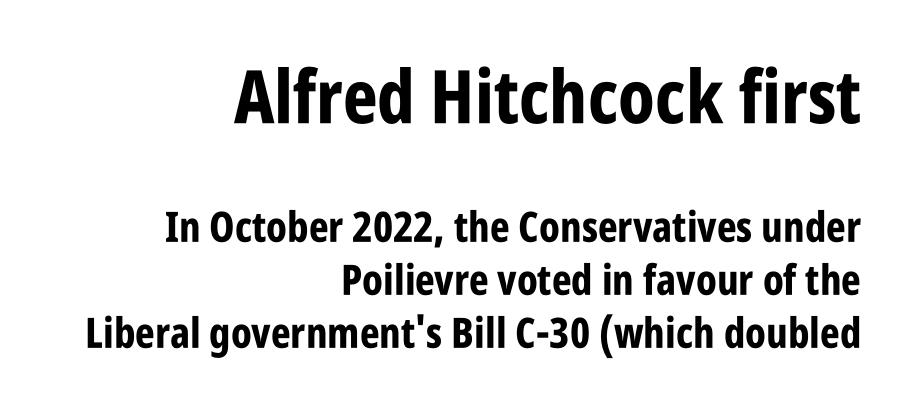
Q: Is the text bold? A: Yes.
Q: Is the text italic (slanted)? A: No, it is upright.
Q: Is the typeface a serif or a sans-serif typeface? A: Sans-serif.
Q: Is the text underlined? A: No.
Q: How is the paragraph aligned? A: Right-aligned.
Q: Is the spacing between letters normal or unusually wide? A: Normal.
Q: Is the spacing between lines tight, normal or loose? A: Normal.
Q: Which block of text is set in a larger size, the first (top) or the second (bottom)? A: The first (top) one.
Q: Width (condensed, normal, or wide)? A: Condensed.
Q: Stroke contrast? A: Low.
Q: x-height? A: Large.
Q: Monospaced? A: No.
